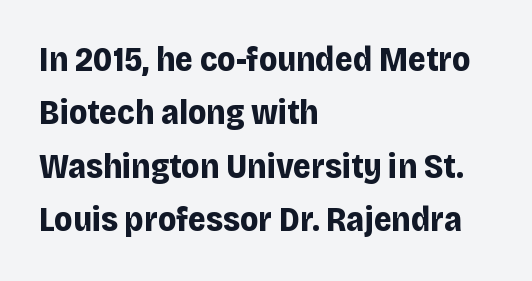
{"serif": "no", "italic": "no", "bold": "yes", "weight": "bold", "width": "normal", "stroke_contrast": "low", "x_height": "large", "monospaced": "no", "underline": "no", "align": "left", "line_spacing": "normal", "line_spacing_ratio": 1.57, "letter_spacing": "normal", "letter_spacing_em": 0.0, "glyph_px": 34}
